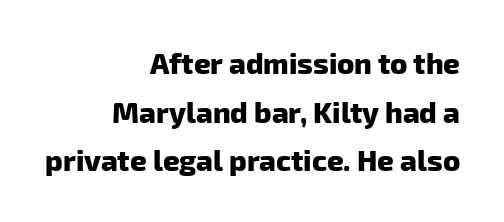
Font category for this specimen: sans-serif. Teacher's note: observe the even right margin — that is flush-right alignment. Normally led — the rows are evenly, conventionally spaced. What stands out about the letter spacing? Nothing — it is the standard amount. Character widths vary here, with narrow letters taking less room than wide ones. Descenders hang freely into open space.
